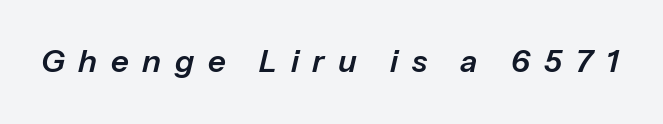
Observe the lean: these are italic letterforms. Loose tracking; the words dissolve into strings of separated letters. The passage shown is not underscored anywhere. Do the characters align in a grid? No, the font is proportional.
